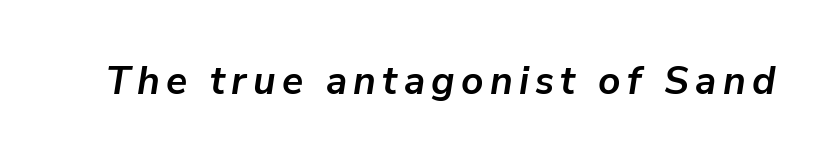
{"italic": "yes", "lean": "right", "slant_degrees": 9, "bold": "yes", "weight": "semibold", "width": "normal", "stroke_contrast": "low", "x_height": "medium", "monospaced": "no", "underline": "no", "glyph_px": 39}
